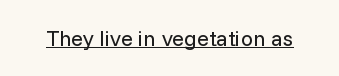
Does a line run under the words? Yes, clearly. Each word holds together tightly as a unit, with standard inter-letter gaps. When letters stand straight like this, we call the style roman or upright. Compared with a typical body face, this is equally light or lighter still.
